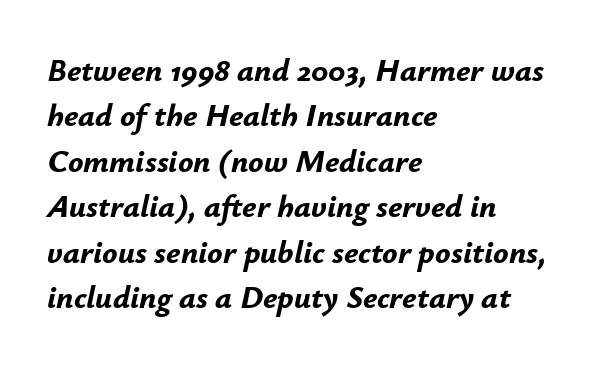
The image shows 32 px bold type, italic (leaning right); set left-aligned, normal line spacing (1.42x), normal letter spacing, not underlined; low stroke contrast and a small x-height.
